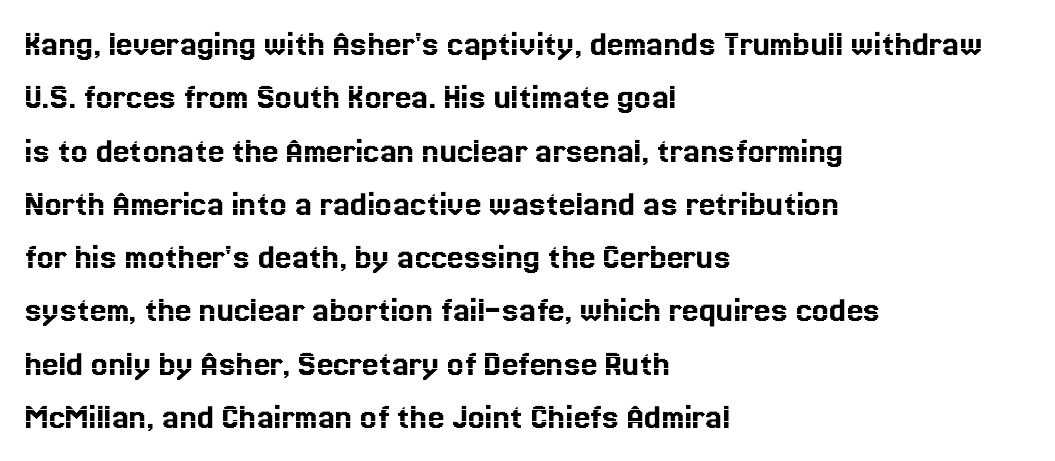
Q: Is the text italic (slanted)? A: No, it is upright.
Q: Is the text underlined? A: No.
Q: How is the paragraph aligned? A: Left-aligned.
Q: Is the spacing between letters normal or unusually wide? A: Normal.
Q: Is the spacing between lines tight, normal or loose? A: Normal.
Q: Width (condensed, normal, or wide)? A: Normal.
Q: x-height? A: Medium.
Q: Monospaced? A: No.
